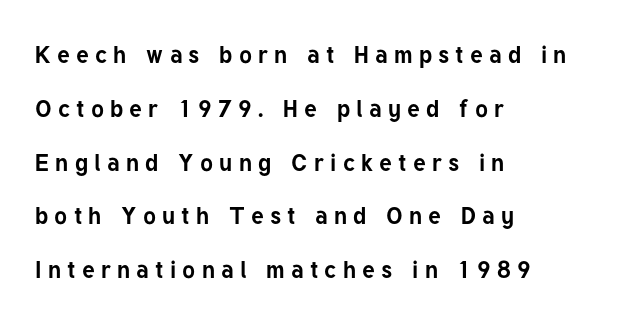
{"italic": "no", "bold": "yes", "underline": "no", "align": "left", "line_spacing": "loose", "line_spacing_ratio": 2.24, "letter_spacing": "wide", "letter_spacing_em": 0.26, "glyph_px": 24}
